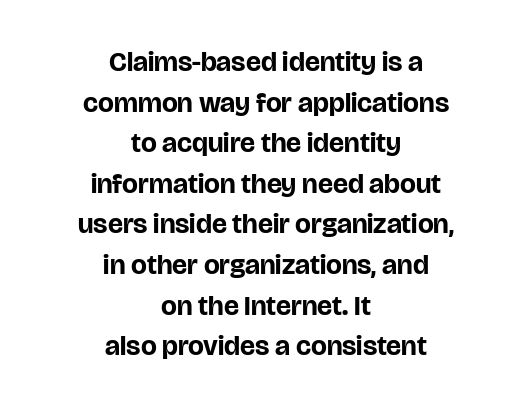
{"serif": "no", "italic": "no", "bold": "yes", "weight": "bold", "width": "normal", "stroke_contrast": "low", "x_height": "large", "monospaced": "no", "underline": "no", "align": "center", "line_spacing": "normal", "line_spacing_ratio": 1.45, "letter_spacing": "normal", "letter_spacing_em": 0.0, "glyph_px": 28}
